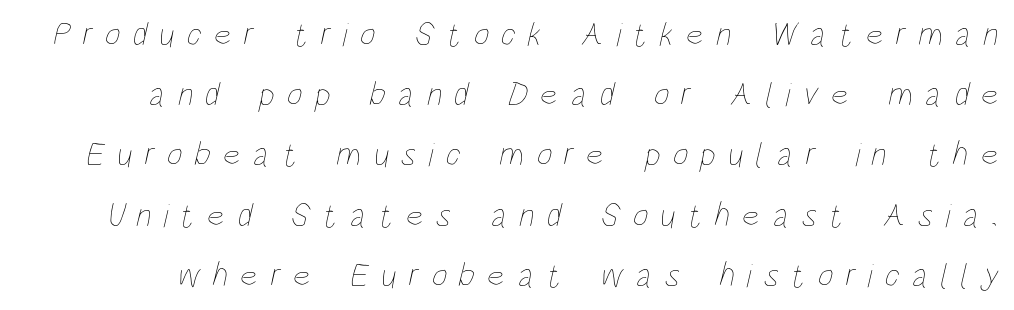
Q: Is the text bold? A: No.
Q: Is the text underlined? A: No.
Q: Is the spacing between letters normal or unusually wide? A: Unusually wide.
Q: Width (condensed, normal, or wide)? A: Condensed.
Q: Stroke contrast? A: Low.
Q: x-height? A: Large.
Q: Monospaced? A: No.
